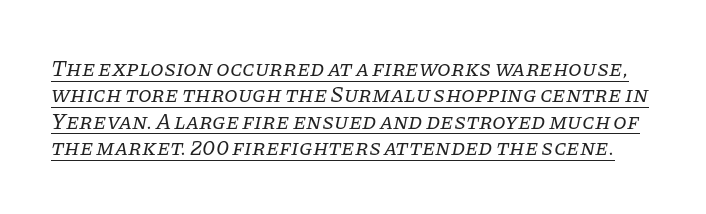
{"italic": "yes", "lean": "right", "slant_degrees": 11, "bold": "no", "underline": "yes", "line_spacing_ratio": 1.2, "letter_spacing": "normal", "letter_spacing_em": 0.0, "glyph_px": 22}
